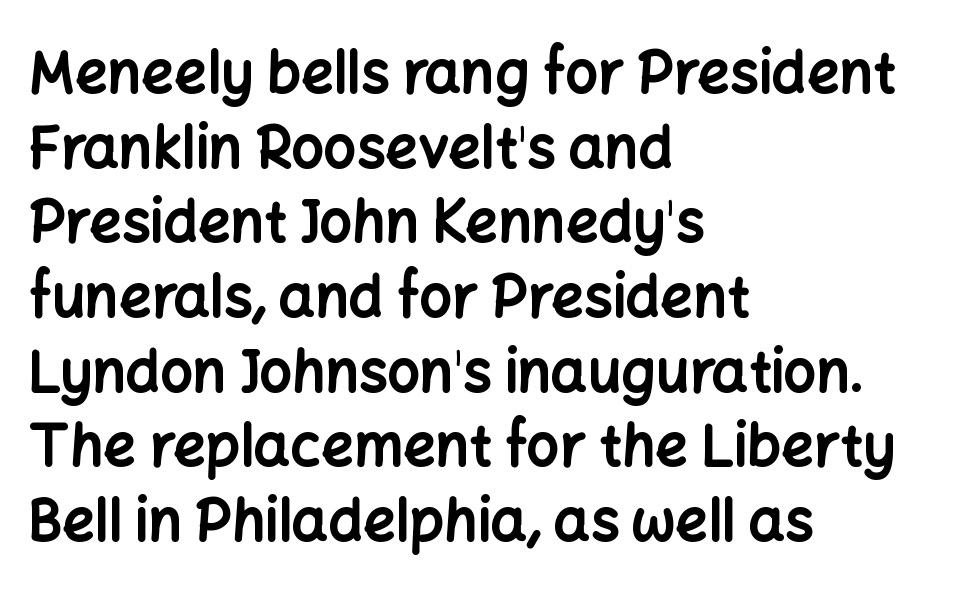
The image shows 57 px bold sans-serif type, upright; set left-aligned, normal line spacing (1.31x), normal letter spacing, not underlined; low stroke contrast and a medium x-height.
